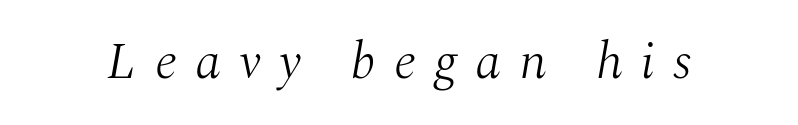
{"serif": "yes", "italic": "yes", "lean": "right", "slant_degrees": 10, "bold": "no", "weight": "light", "width": "normal", "stroke_contrast": "medium", "x_height": "medium", "monospaced": "no", "underline": "no", "letter_spacing": "wide", "letter_spacing_em": 0.35, "glyph_px": 52}
